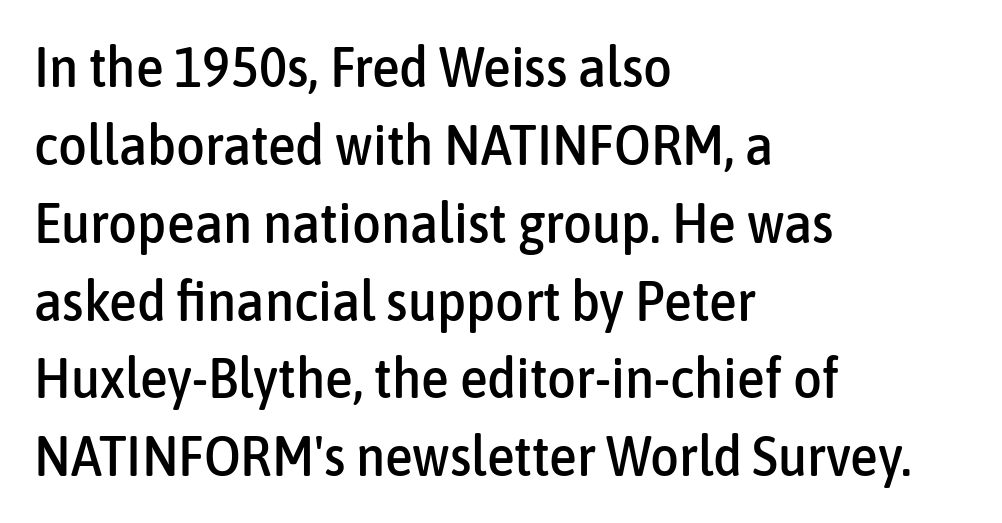
This rendering employs a face without finishing strokes, i.e., a sans-serif. Clear beneath every line of the passage. You could not count columns in this text — the font is proportionally spaced. The passage shown has conventional tracking throughout. Line starts are locked; line ends wander.
